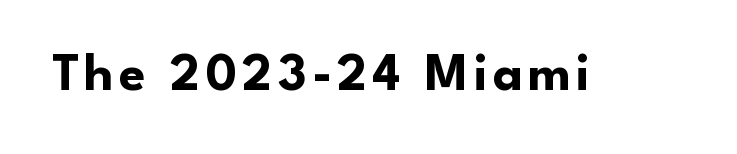
{"serif": "no", "italic": "no", "bold": "yes", "weight": "bold", "width": "normal", "stroke_contrast": "low", "x_height": "small", "monospaced": "no", "underline": "no", "glyph_px": 53}
